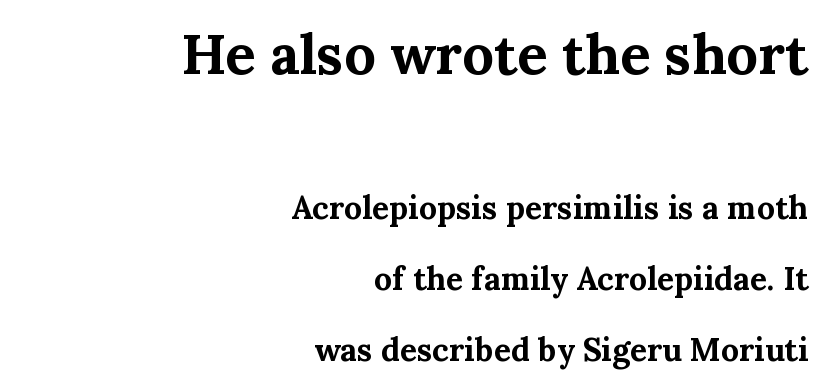
Is the type bold? Yes — the strokes are clearly thick and heavy. The rendering uses a large line-height, opening up the rows. Character widths vary here, with narrow letters taking less room than wide ones. Letter spacing: default.
